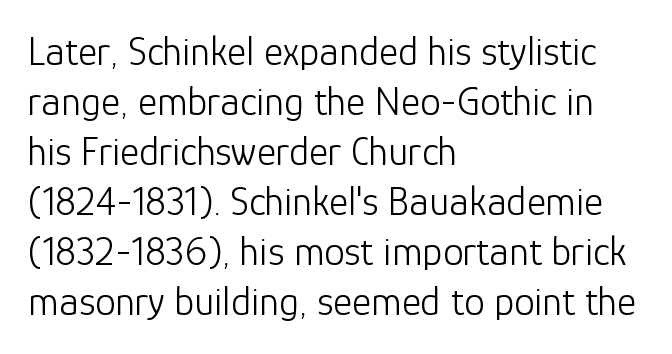
Q: Is the text bold? A: No.
Q: Is the text italic (slanted)? A: No, it is upright.
Q: Is the typeface a serif or a sans-serif typeface? A: Sans-serif.
Q: Is the text underlined? A: No.
Q: How is the paragraph aligned? A: Left-aligned.
Q: Is the spacing between letters normal or unusually wide? A: Normal.
Q: Width (condensed, normal, or wide)? A: Normal.
Q: Stroke contrast? A: Low.
Q: x-height? A: Medium.
Q: Monospaced? A: No.
